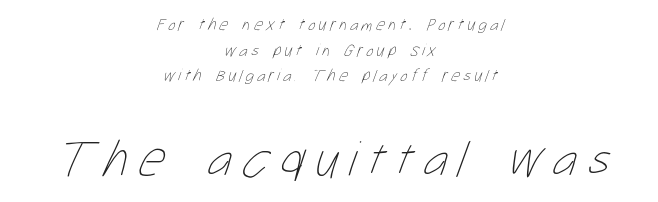
{"bold": "no", "weight": "thin", "width": "condensed", "stroke_contrast": "low", "x_height": "medium", "monospaced": "no", "underline": "no", "align": "center", "line_spacing": "normal", "line_spacing_ratio": 1.51, "letter_spacing": "wide", "letter_spacing_em": 0.2, "larger_block": "second", "size_ratio": 3.0, "glyph_px": 51}
